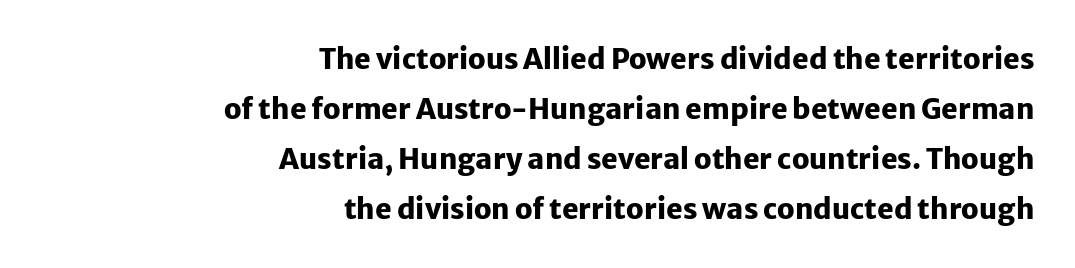
The image shows 28 px heavy sans-serif type, upright; set right-aligned, line spacing 1.78x, normal letter spacing, not underlined; low stroke contrast and a medium x-height.
